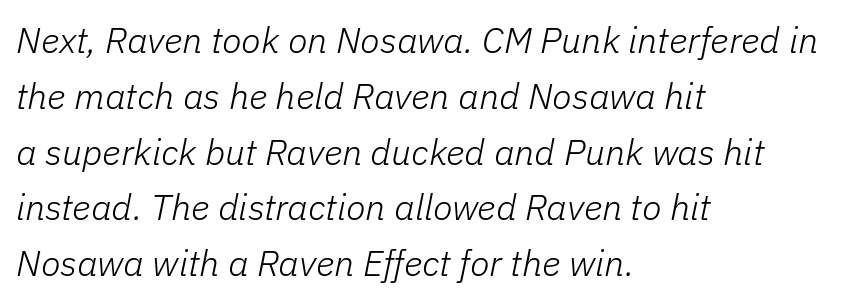
Q: Is the text bold? A: No.
Q: Is the text italic (slanted)? A: Yes, it leans right by about 11 degrees.
Q: Is the text underlined? A: No.
Q: How is the paragraph aligned? A: Left-aligned.
Q: Is the spacing between letters normal or unusually wide? A: Normal.
Q: Is the spacing between lines tight, normal or loose? A: Normal.
Q: Width (condensed, normal, or wide)? A: Normal.
Q: Stroke contrast? A: Low.
Q: x-height? A: Medium.
Q: Monospaced? A: No.
